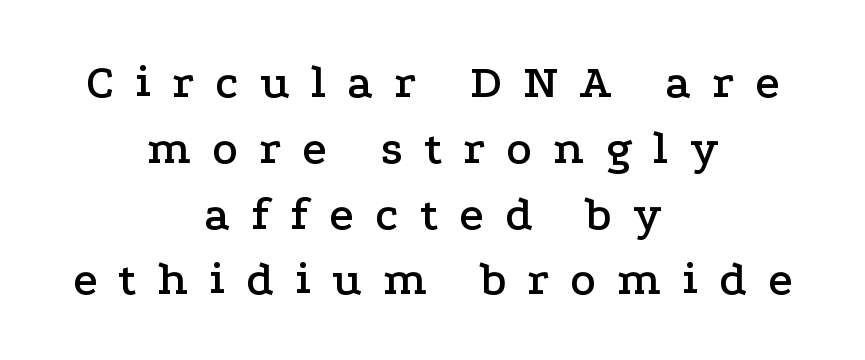
Q: Is the text italic (slanted)? A: No, it is upright.
Q: Is the typeface a serif or a sans-serif typeface? A: Serif.
Q: Is the text underlined? A: No.
Q: How is the paragraph aligned? A: Centered.
Q: Is the spacing between letters normal or unusually wide? A: Unusually wide.
Q: Is the spacing between lines tight, normal or loose? A: Normal.
Q: Width (condensed, normal, or wide)? A: Wide.
Q: Stroke contrast? A: Low.
Q: x-height? A: Medium.
Q: Monospaced? A: No.
